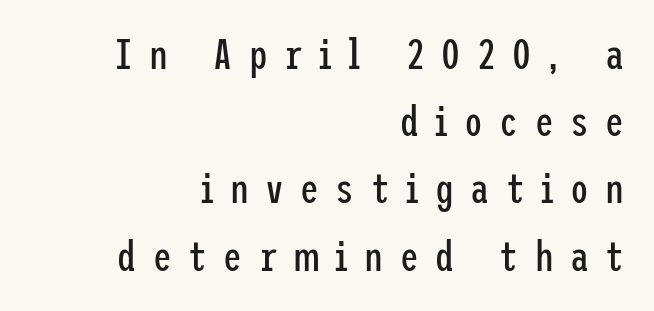
Q: Is the text bold? A: No.
Q: Is the text italic (slanted)? A: No, it is upright.
Q: Is the typeface a serif or a sans-serif typeface? A: Sans-serif.
Q: Is the text underlined? A: No.
Q: How is the paragraph aligned? A: Right-aligned.
Q: Is the spacing between letters normal or unusually wide? A: Unusually wide.
Q: Is the spacing between lines tight, normal or loose? A: Normal.
Q: Width (condensed, normal, or wide)? A: Condensed.
Q: Stroke contrast? A: Low.
Q: x-height? A: Medium.
